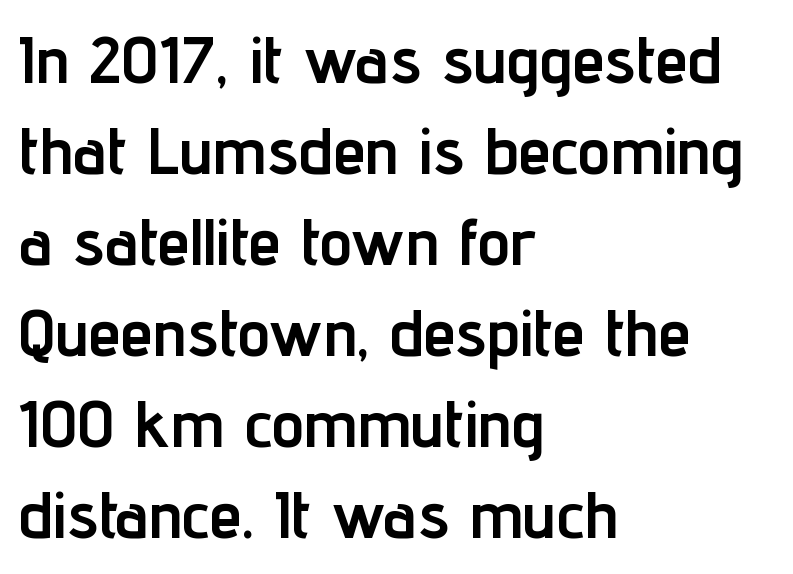
{"serif": "no", "italic": "no", "bold": "yes", "weight": "semibold", "width": "condensed", "stroke_contrast": "low", "x_height": "medium", "monospaced": "no", "underline": "no", "align": "left", "line_spacing": "normal", "line_spacing_ratio": 1.38, "letter_spacing": "normal", "letter_spacing_em": 0.0, "glyph_px": 66}
